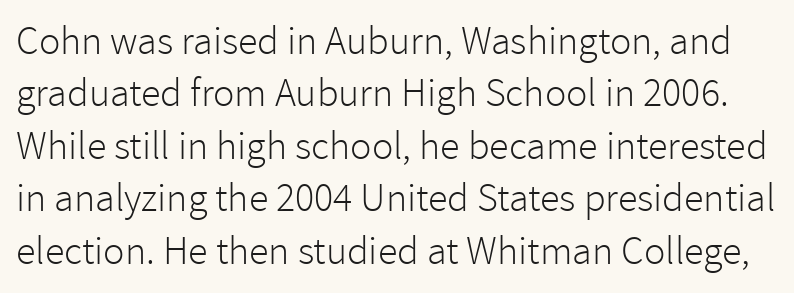
The image shows 40 px light sans-serif type, upright; set normal line spacing (1.31x), normal letter spacing, not underlined; low stroke contrast and a medium x-height.
